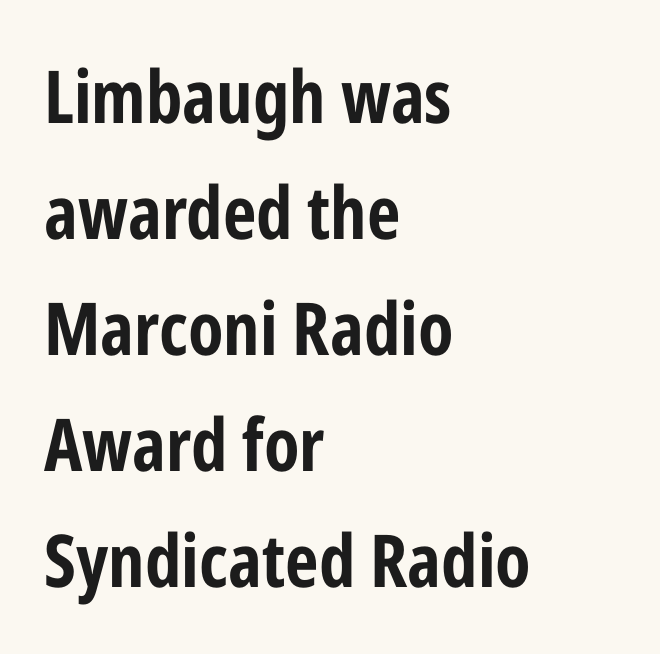
Is there any slant? The stems are plumb. The lines sit at an ordinary, default distance from one another. Its strokes are broad and dark, the hallmark of bold type. Does extra space separate the letters? No, they use regular spacing. The rag falls on the right side of this text block. The letters carry no serifs — their stems end cleanly without finishing strokes.
